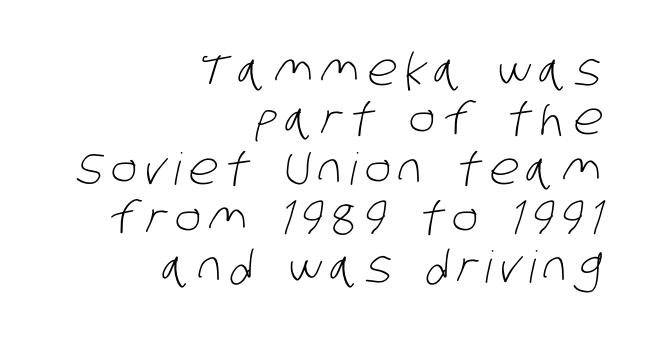
{"serif": "no", "bold": "no", "weight": "light", "width": "condensed", "stroke_contrast": "low", "x_height": "large", "monospaced": "no", "underline": "no", "align": "right", "line_spacing": "tight", "line_spacing_ratio": 1.12, "glyph_px": 44}
